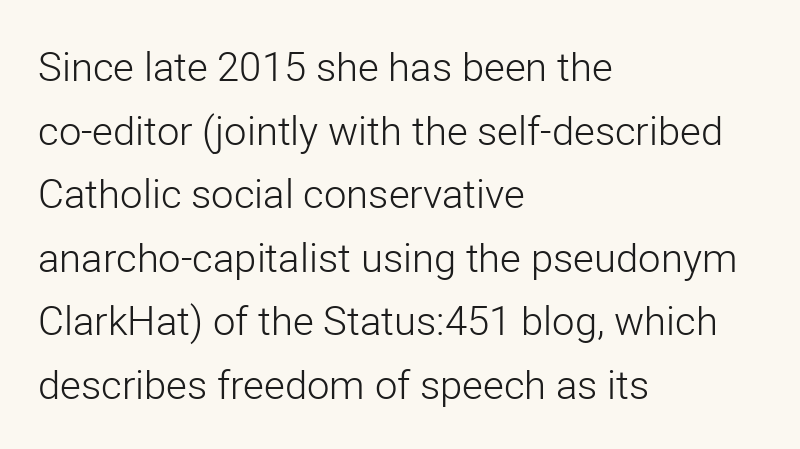
The passage shown is typed in a proportional face where columns would drift. Letters rest on an invisible, unmarked baseline. This sample uses plain, unmodified letter spacing. In terms of letterform style, serifs are entirely absent.
